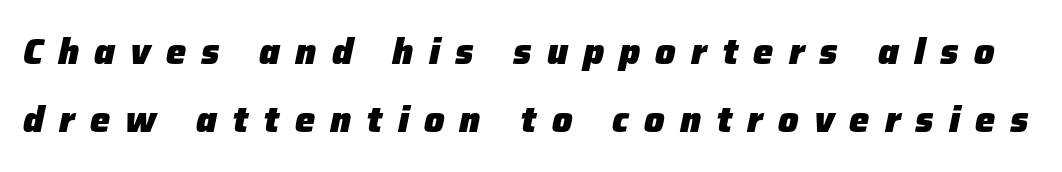
The image shows 36 px heavy type, italic (leaning right); set line spacing 1.89x, unusually wide letter spacing (+0.42 em), not underlined; low stroke contrast and a medium x-height.
